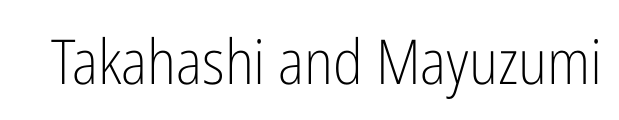
Q: Is the text bold? A: No.
Q: Is the text italic (slanted)? A: No, it is upright.
Q: Is the typeface a serif or a sans-serif typeface? A: Sans-serif.
Q: Is the text underlined? A: No.
Q: Is the spacing between letters normal or unusually wide? A: Normal.
Q: Width (condensed, normal, or wide)? A: Condensed.
Q: Stroke contrast? A: Low.
Q: x-height? A: Medium.
Q: Monospaced? A: No.
